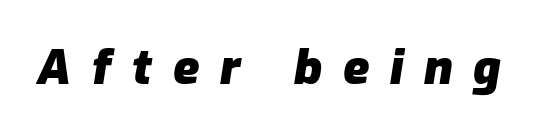
The image shows 48 px heavy type, italic (leaning right); set unusually wide letter spacing (+0.43 em), not underlined; low stroke contrast and a medium x-height.
